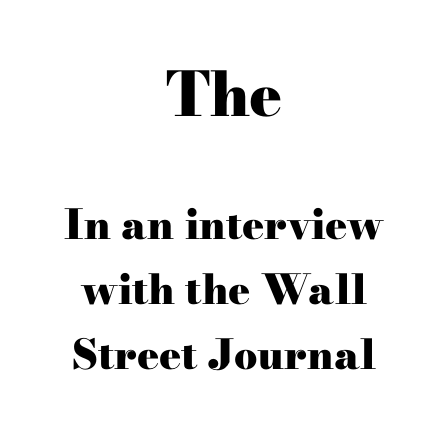
{"serif": "yes", "italic": "no", "bold": "yes", "weight": "heavy", "width": "wide", "stroke_contrast": "high", "x_height": "small", "monospaced": "no", "underline": "no", "align": "center", "line_spacing": "normal", "line_spacing_ratio": 1.58, "letter_spacing": "normal", "letter_spacing_em": 0.0, "larger_block": "first", "size_ratio": 1.49, "glyph_px": 61}
